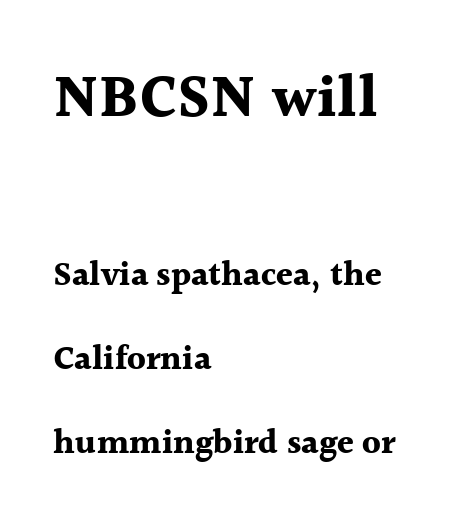
{"serif": "yes", "italic": "no", "bold": "yes", "weight": "bold", "width": "normal", "x_height": "medium", "monospaced": "no", "underline": "no", "align": "left", "line_spacing": "loose", "line_spacing_ratio": 2.47, "letter_spacing": "normal", "letter_spacing_em": 0.0, "larger_block": "first", "size_ratio": 1.76, "glyph_px": 60}
